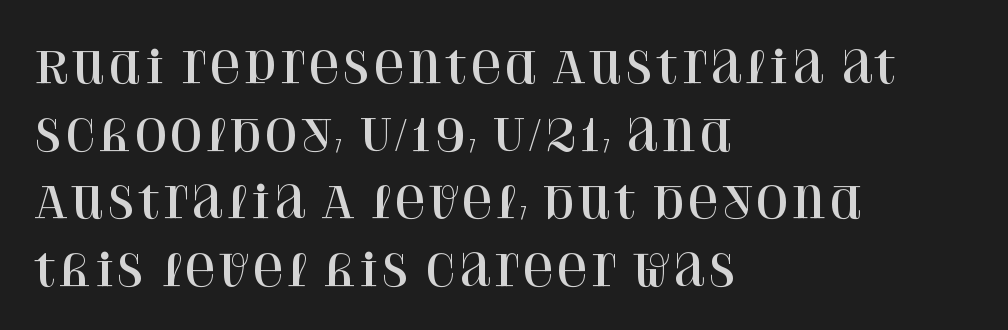
{"serif": "yes", "italic": "no", "width": "normal", "stroke_contrast": "high", "x_height": "large", "monospaced": "no", "underline": "no", "align": "left", "line_spacing": "normal", "line_spacing_ratio": 1.57, "letter_spacing": "normal", "letter_spacing_em": 0.0, "glyph_px": 43}
